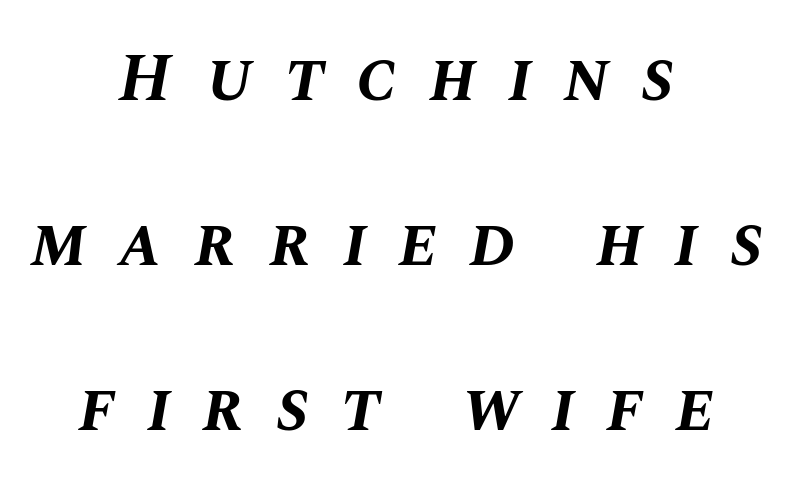
Unmarked baselines from the first word to the last. Designer's note — italics engaged. In terms of weight, the rendering is a true, heavy bold. The lines are quadded center. These lines are rendered in a variable-pitch font.
